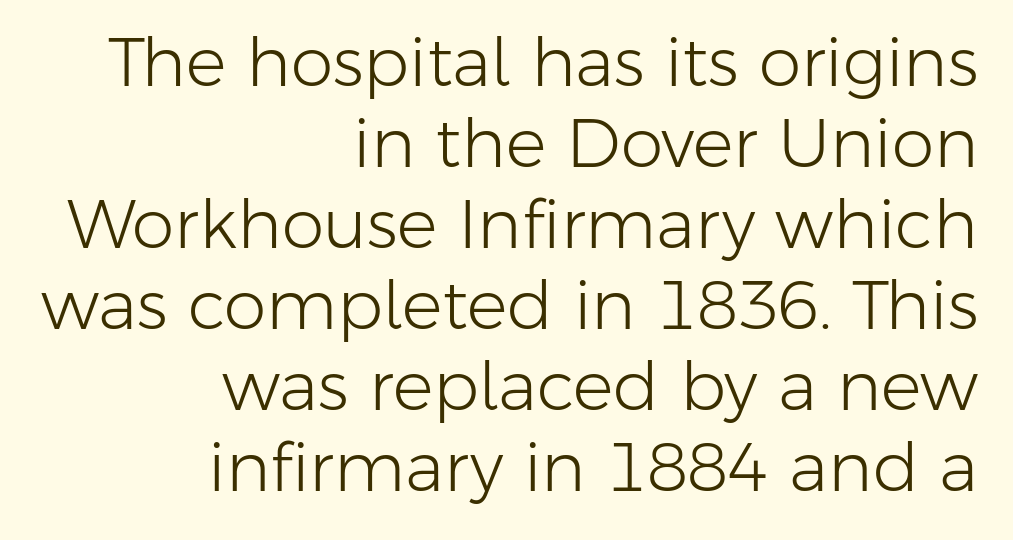
These lines keep a tight, regular rhythm from letter to letter. The designer went with a sans here, leaving each stem footless. Think of a printed novel: that variable character pitch is what you see here. Underline: absent. No extra ink here — the face is not bold. Does the lettering tilt? It doesn't — this is upright.
